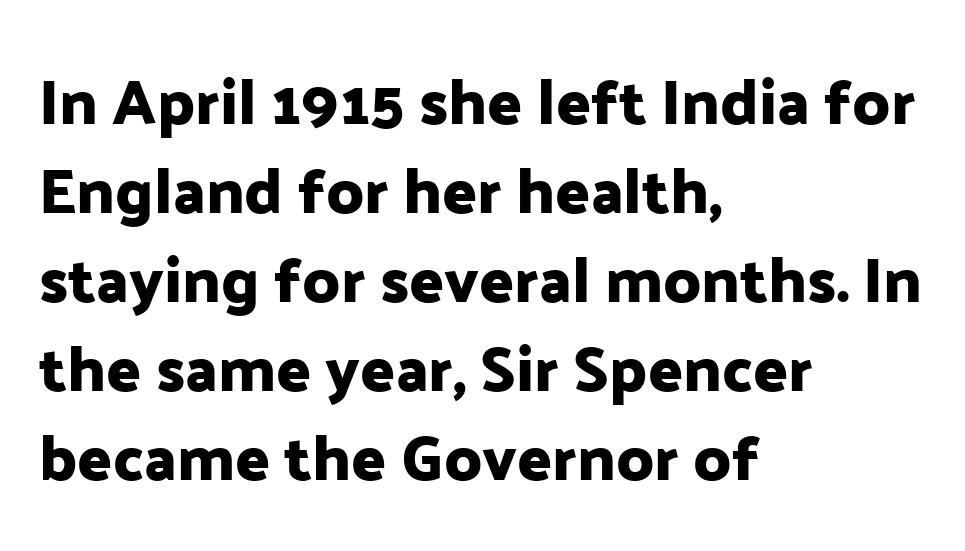
Here the designer chose a conventional face with non-uniform glyph widths. Visually the block forms a straight wall on the left and a jagged coastline on the right. Has an underline been added? It has not. Inter-character spacing is left at the font's built-in metrics. The designer left line spacing at the default.
